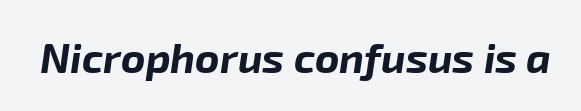
Lines of text with bare space underneath. Slanted lettering throughout. Weight check: bold — yes, fully. Caption: standard tracking, unaltered. Each letter keeps its own natural width here, so spacing adapts to shape.
